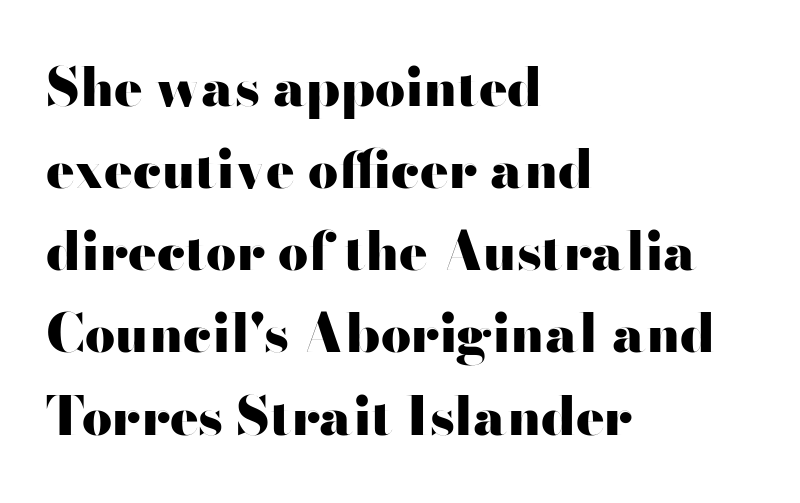
Think of a printed novel: that variable character pitch is what you see here. The ragged edge is on the right, which tells us the setting is flush left. There is no visible air inserted between adjacent glyphs. Descenders hang freely into open space. Upright lettering throughout. The characters look thick and weighty, a clear bold.
